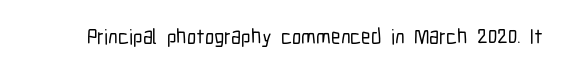
The image shows 21 px text type, upright; set normal letter spacing, not underlined.
